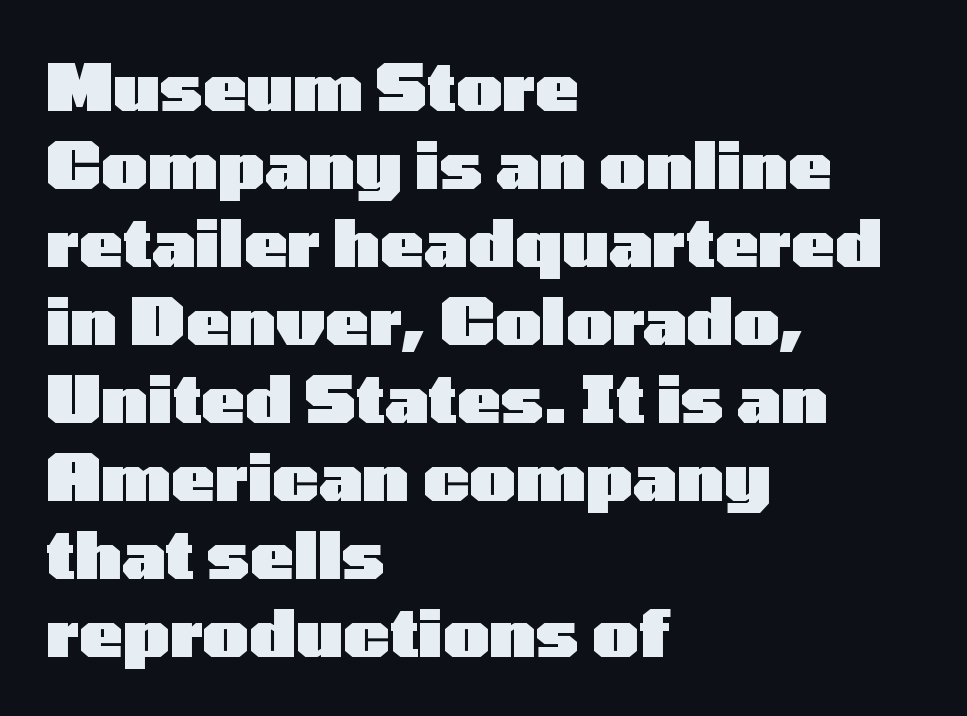
The image shows 65 px heavy, wide sans-serif type, upright; set left-aligned, line spacing 1.2x, normal letter spacing, not underlined; low stroke contrast and a medium x-height.
